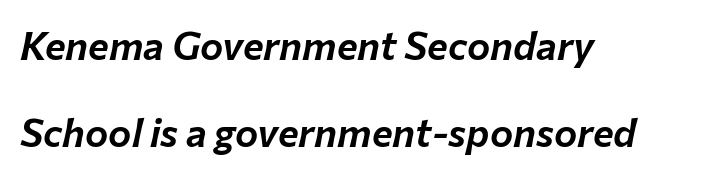
{"italic": "yes", "lean": "right", "slant_degrees": 12, "width": "normal", "stroke_contrast": "low", "x_height": "medium", "monospaced": "no", "underline": "no", "align": "left", "line_spacing": "loose", "line_spacing_ratio": 2.24, "letter_spacing": "normal", "letter_spacing_em": 0.0, "glyph_px": 39}
